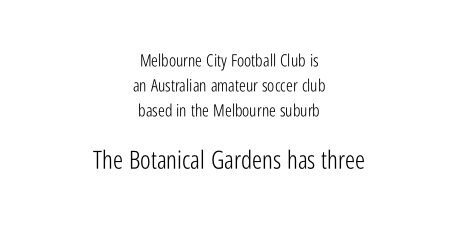
{"italic": "no", "bold": "no", "underline": "no", "align": "center", "line_spacing": "normal", "line_spacing_ratio": 1.48, "letter_spacing": "normal", "letter_spacing_em": 0.0, "larger_block": "second", "size_ratio": 1.47, "glyph_px": 25}
